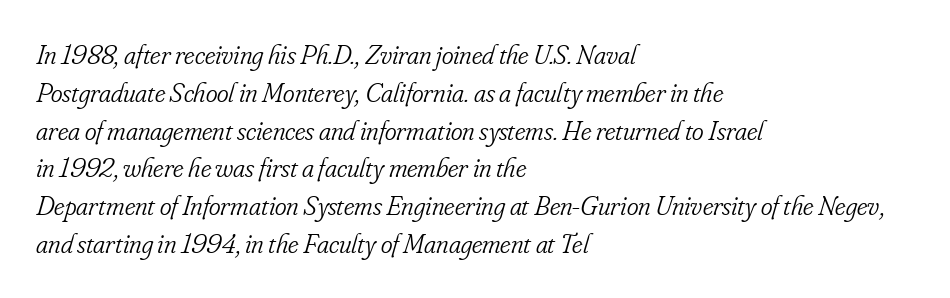
Q: Is the text bold? A: No.
Q: Is the text italic (slanted)? A: Yes, it leans right by about 16 degrees.
Q: Is the typeface a serif or a sans-serif typeface? A: Serif.
Q: Is the text underlined? A: No.
Q: How is the paragraph aligned? A: Left-aligned.
Q: Is the spacing between letters normal or unusually wide? A: Normal.
Q: Is the spacing between lines tight, normal or loose? A: Normal.
Q: Width (condensed, normal, or wide)? A: Condensed.
Q: Stroke contrast? A: Low.
Q: x-height? A: Small.
Q: Monospaced? A: No.
